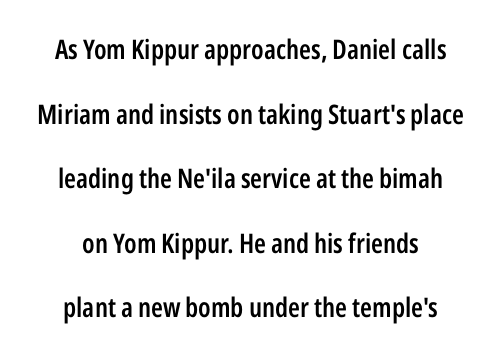
{"italic": "no", "bold": "semi", "underline": "no", "line_spacing": "loose", "line_spacing_ratio": 2.39, "letter_spacing": "normal", "letter_spacing_em": 0.0, "glyph_px": 27}
